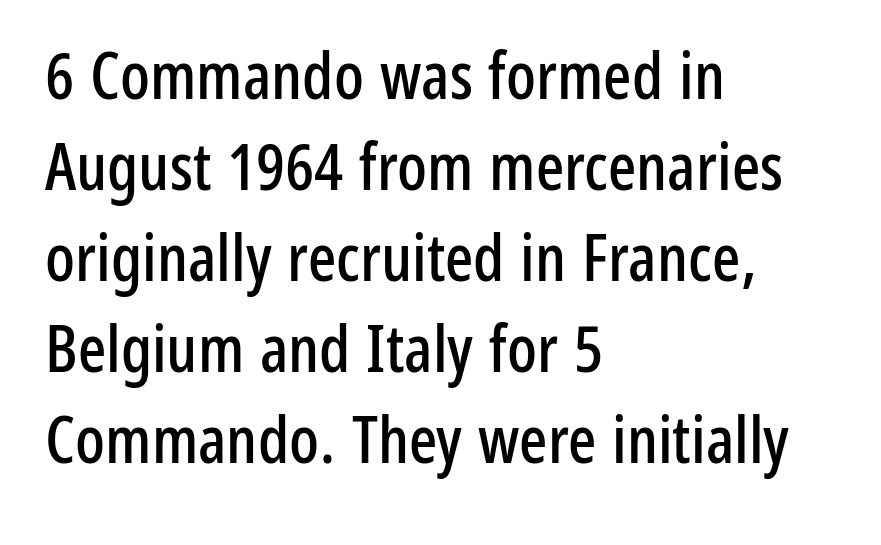
Q: Is the text italic (slanted)? A: No, it is upright.
Q: Is the typeface a serif or a sans-serif typeface? A: Sans-serif.
Q: Is the text underlined? A: No.
Q: How is the paragraph aligned? A: Left-aligned.
Q: Is the spacing between letters normal or unusually wide? A: Normal.
Q: Is the spacing between lines tight, normal or loose? A: Normal.
Q: Width (condensed, normal, or wide)? A: Condensed.
Q: Stroke contrast? A: Low.
Q: x-height? A: Medium.
Q: Monospaced? A: No.
